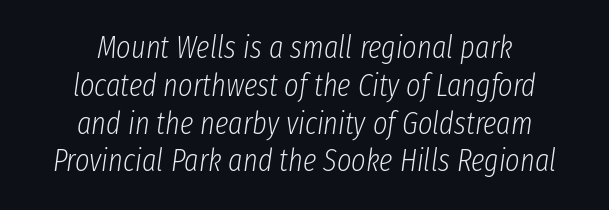
The image shows 31 px light, condensed type, italic (leaning right); set centered, line spacing 1.22x, normal letter spacing, not underlined; low stroke contrast and a medium x-height.
